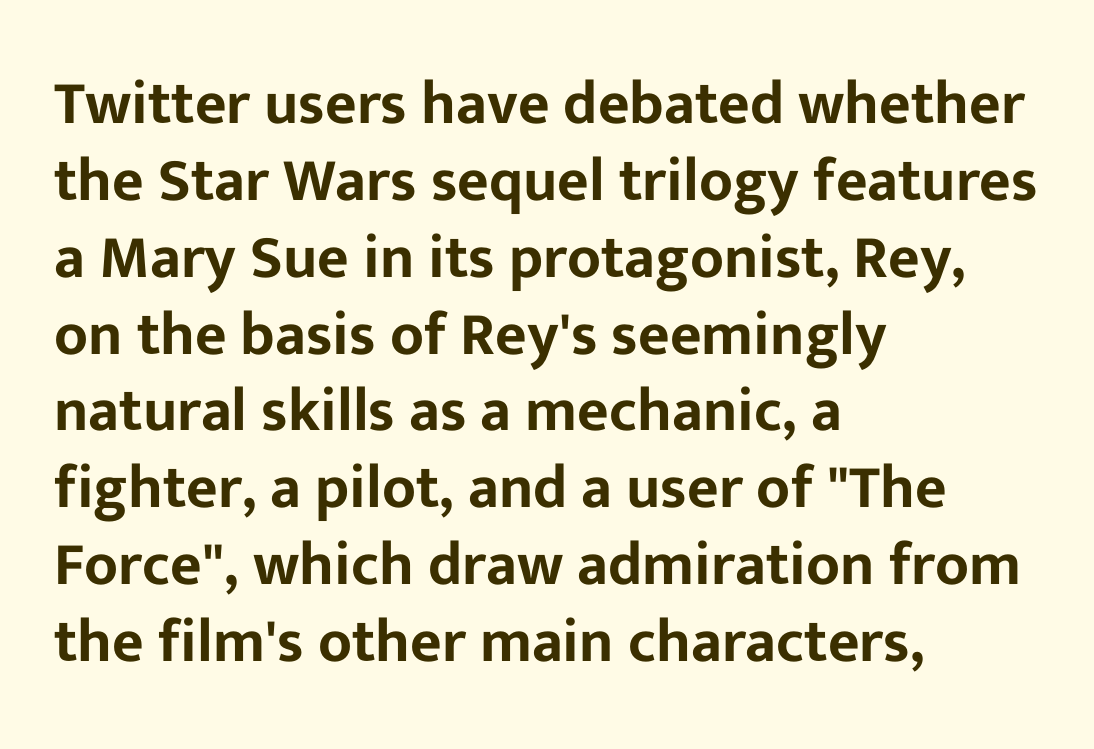
The passage shown is not underscored anywhere. Left-aligned paragraph, ragged on the right. Vertical strokes here are truly vertical. The font family rendered here belongs to the sans-serif group. Between one letter and the next there's only the usual sliver of space. Regarding leading, the lines here are spaced in the standard way.
